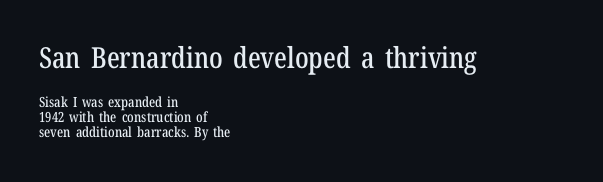
It's the straight-up-and-down kind of type. This sample trades vertical openness for compactness between lines. Beneath every word, the page is bare. The letters sit at their default tracking, neither squeezed nor spread.
